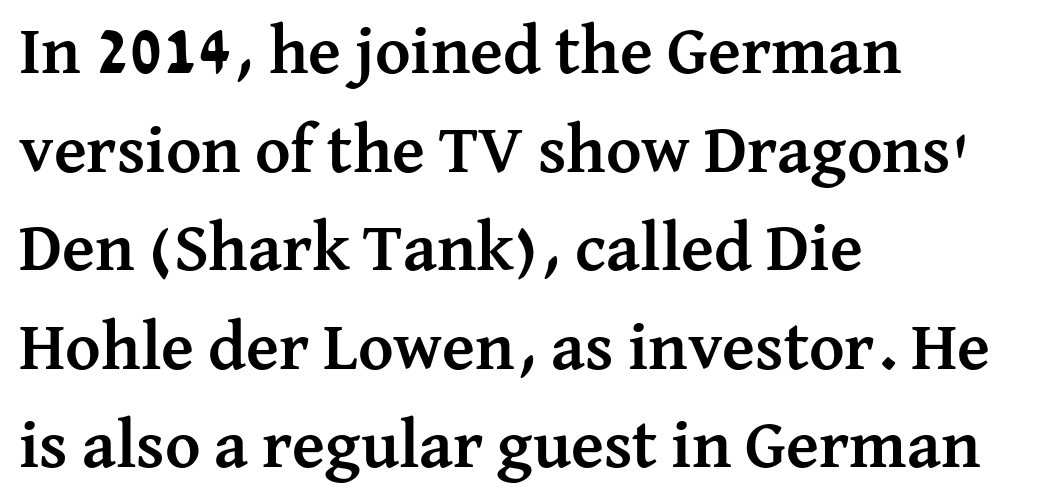
The image shows 68 px semibold serif type, upright; set left-aligned, normal line spacing (1.45x), normal letter spacing, not underlined; medium stroke contrast and a medium x-height.
